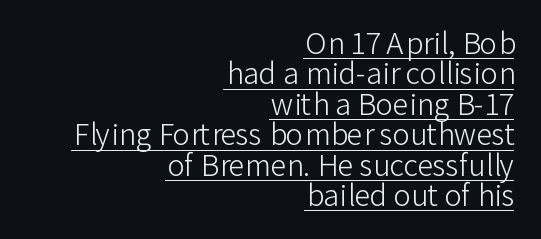
{"serif": "no", "italic": "no", "bold": "no", "weight": "light", "width": "normal", "stroke_contrast": "low", "x_height": "medium", "monospaced": "no", "underline": "yes", "align": "right", "line_spacing": "tight", "line_spacing_ratio": 1.05, "letter_spacing": "normal", "letter_spacing_em": 0.0, "glyph_px": 29}
